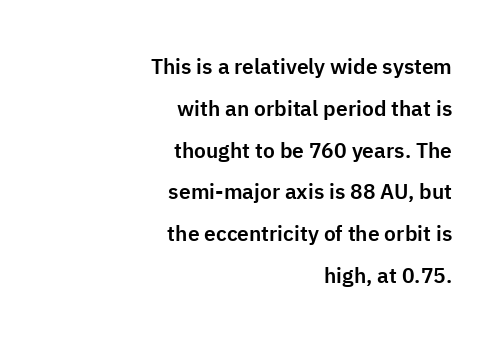
Q: Is the text italic (slanted)? A: No, it is upright.
Q: Is the text underlined? A: No.
Q: How is the paragraph aligned? A: Right-aligned.
Q: Is the spacing between letters normal or unusually wide? A: Normal.
Q: Is the spacing between lines tight, normal or loose? A: Loose.
